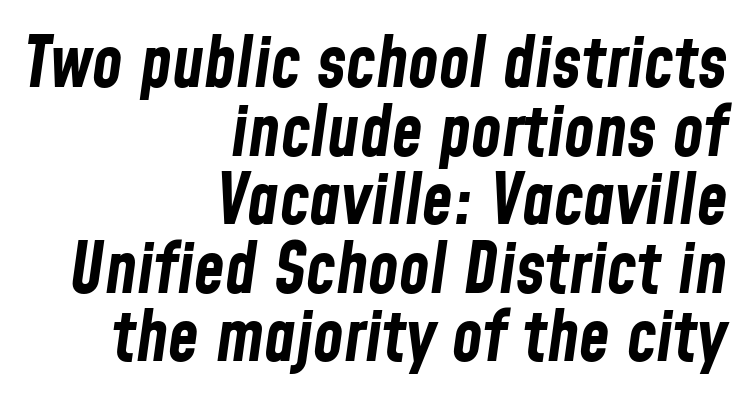
Q: Is the text bold? A: Yes.
Q: Is the text italic (slanted)? A: Yes, it leans right by about 8 degrees.
Q: Is the text underlined? A: No.
Q: How is the paragraph aligned? A: Right-aligned.
Q: Is the spacing between letters normal or unusually wide? A: Normal.
Q: Is the spacing between lines tight, normal or loose? A: Tight.
Q: Width (condensed, normal, or wide)? A: Condensed.
Q: Stroke contrast? A: Low.
Q: x-height? A: Medium.
Q: Monospaced? A: No.
